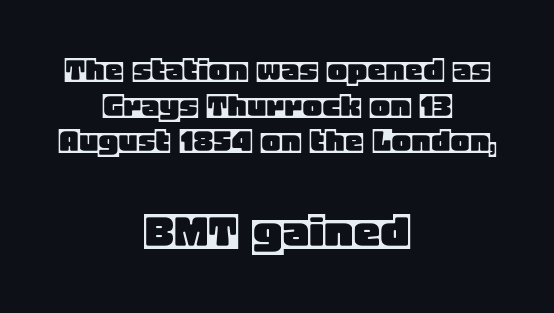
Honestly, the letter spacing is just normal — you wouldn't notice it. One glance says dense: line gaps are narrower than usual. Is this a fixed-width face? No — the glyphs have proportional, varying widths. Notice how the passage keeps no hard edge, just a central spine. The zone under the glyphs is completely vacant.
